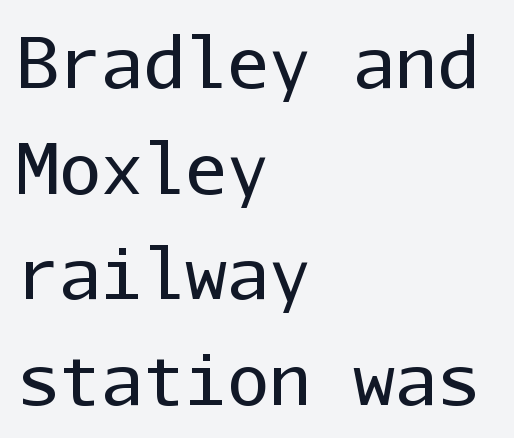
The image shows 70 px regular-weight sans-serif type, upright, monospaced; set left-aligned, normal line spacing (1.51x), normal letter spacing, not underlined; low stroke contrast and a medium x-height.
